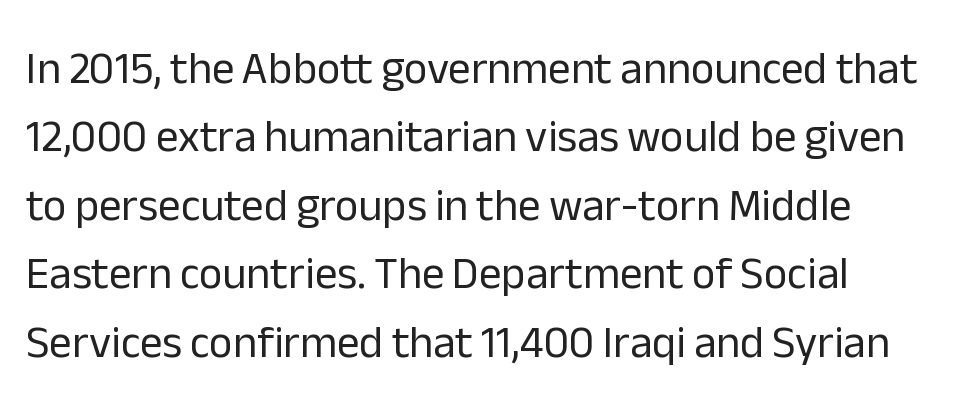
{"serif": "no", "italic": "no", "bold": "no", "weight": "regular", "width": "normal", "stroke_contrast": "low", "x_height": "medium", "monospaced": "no", "underline": "no", "line_spacing": "normal", "line_spacing_ratio": 1.52, "letter_spacing": "normal", "letter_spacing_em": 0.0, "glyph_px": 45}
